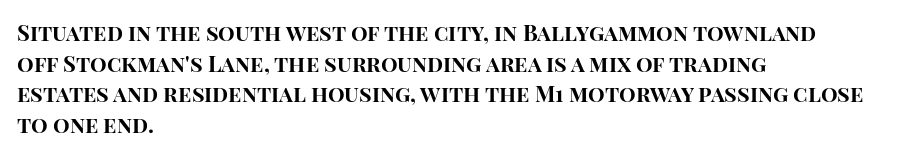
If you drew a line through each stem, it would be perfectly vertical. A normal amount of white space separates one row of letters from the next. Unmarked baselines from the first word to the last. Pretty heavy lettering here — definitely bold. The paragraph has a hard left edge and a soft right edge. These lines keep a tight, regular rhythm from letter to letter.
